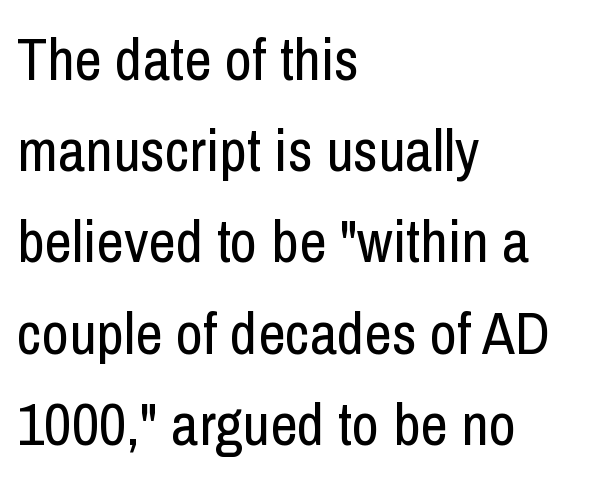
{"serif": "no", "italic": "no", "bold": "no", "weight": "regular", "width": "condensed", "stroke_contrast": "low", "x_height": "medium", "monospaced": "no", "underline": "no", "align": "left", "line_spacing": "normal", "line_spacing_ratio": 1.52, "letter_spacing": "normal", "letter_spacing_em": 0.0, "glyph_px": 60}
